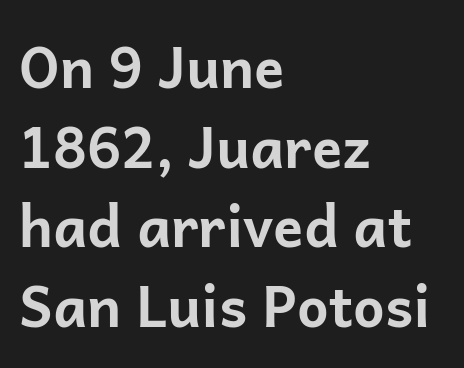
The image shows 56 px bold sans-serif type, upright; set left-aligned, normal line spacing (1.42x), normal letter spacing, not underlined; low stroke contrast and a medium x-height.
